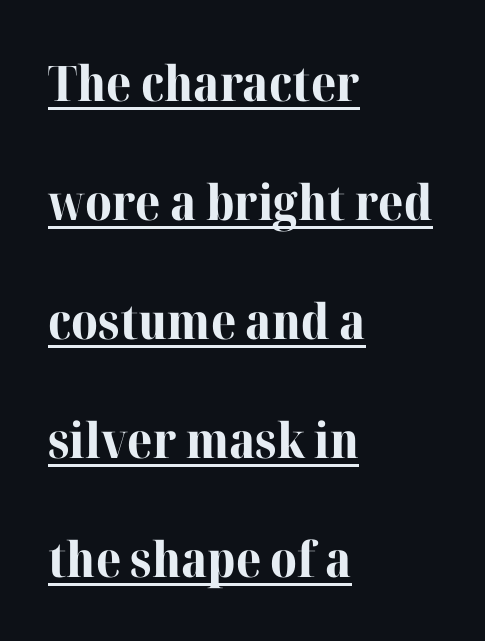
The image shows 49 px bold serif type, upright; set left-aligned, loose line spacing (2.43x), normal letter spacing, underlined; high stroke contrast and a medium x-height.
